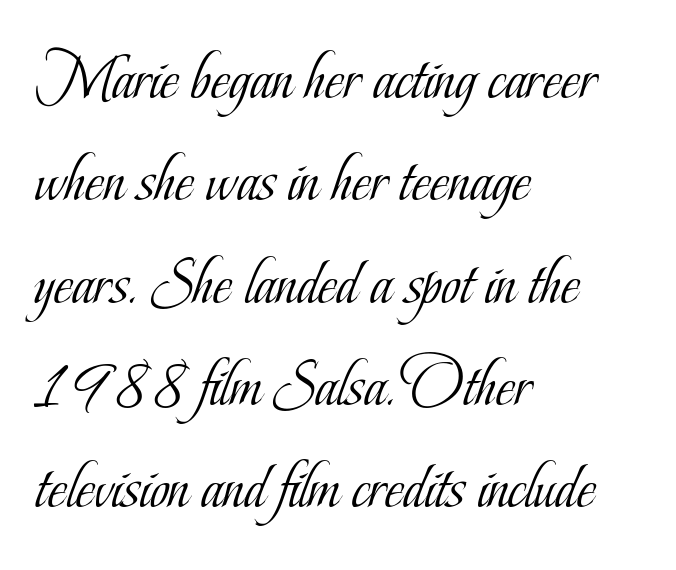
Words appear dense and cohesive because spacing is normal. Looks like regular typesetting: each glyph gets only the width it needs. The passage is arranged the way most books set body copy — flush left. Decoration check: the copy has no underline. Weight: not bold — regular or lighter.
